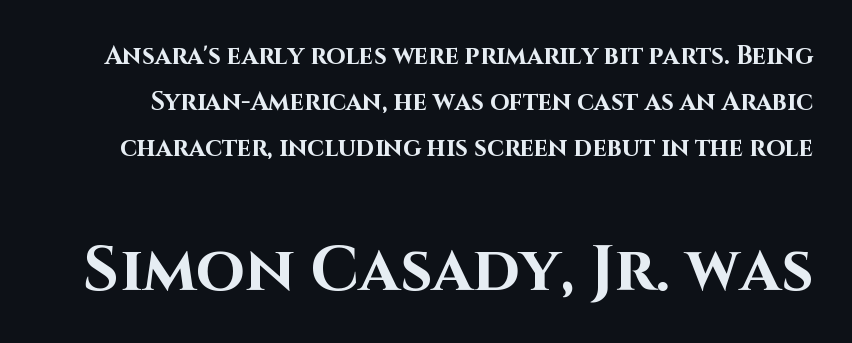
Q: Is the text bold? A: Yes.
Q: Is the text italic (slanted)? A: No, it is upright.
Q: Is the typeface a serif or a sans-serif typeface? A: Sans-serif.
Q: Is the text underlined? A: No.
Q: Is the spacing between letters normal or unusually wide? A: Normal.
Q: Which block of text is set in a larger size, the first (top) or the second (bottom)? A: The second (bottom) one.
Q: Width (condensed, normal, or wide)? A: Normal.
Q: Stroke contrast? A: High.
Q: x-height? A: Large.
Q: Monospaced? A: No.
